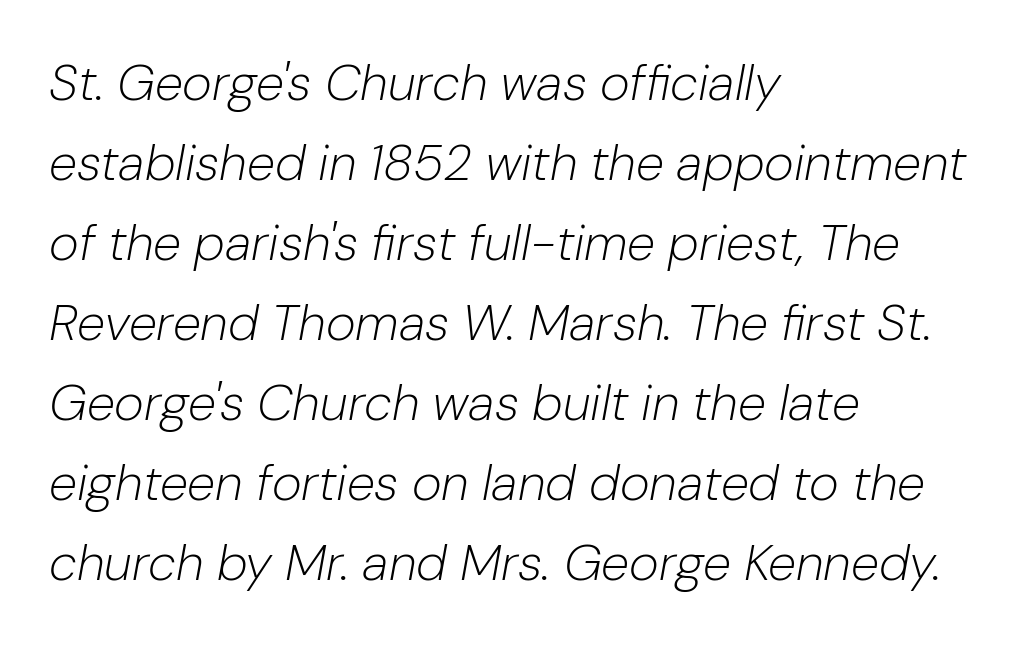
{"italic": "yes", "lean": "right", "slant_degrees": 10, "bold": "no", "weight": "light", "width": "normal", "stroke_contrast": "low", "x_height": "medium", "monospaced": "no", "underline": "no", "align": "left", "line_spacing": "normal", "line_spacing_ratio": 1.57, "letter_spacing": "normal", "letter_spacing_em": 0.0, "glyph_px": 51}
